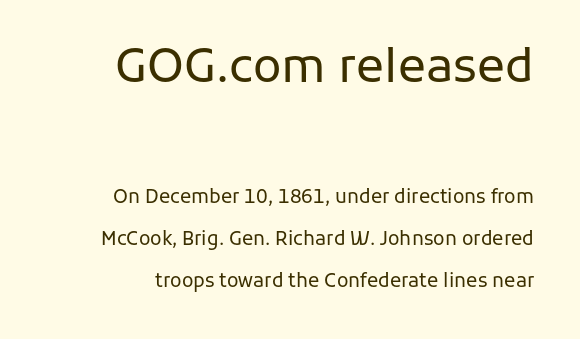
{"serif": "no", "italic": "no", "bold": "no", "weight": "regular", "width": "normal", "stroke_contrast": "low", "x_height": "medium", "monospaced": "no", "underline": "no", "line_spacing": "loose", "line_spacing_ratio": 2.22, "letter_spacing": "normal", "letter_spacing_em": 0.0, "larger_block": "first", "size_ratio": 2.47, "glyph_px": 47}
